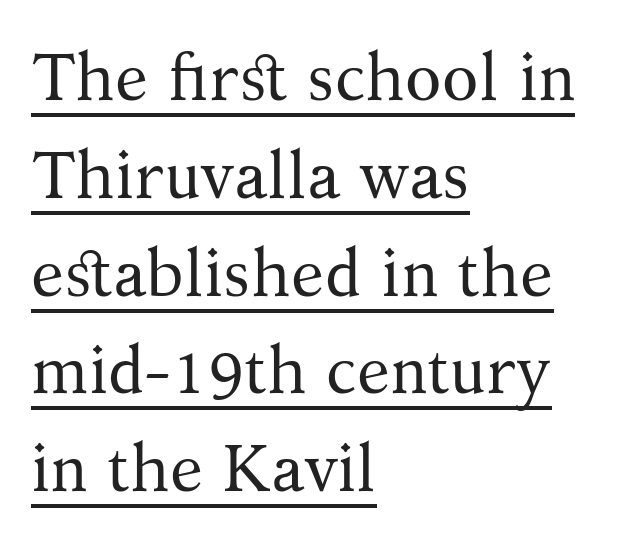
{"serif": "yes", "italic": "no", "bold": "no", "weight": "regular", "width": "normal", "stroke_contrast": "medium", "x_height": "medium", "monospaced": "no", "underline": "yes", "align": "left", "line_spacing": "normal", "line_spacing_ratio": 1.46, "letter_spacing": "normal", "letter_spacing_em": 0.0, "glyph_px": 67}
